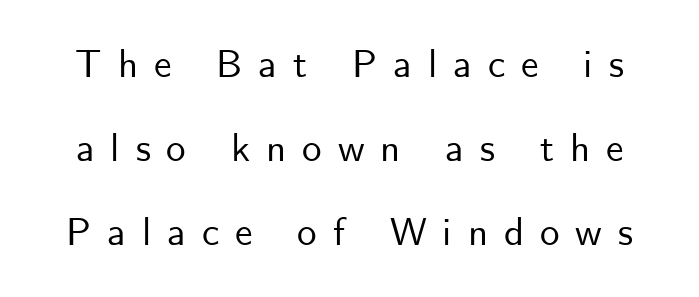
The image shows 39 px sans-serif type, upright; set loose line spacing (2.16x), unusually wide letter spacing (+0.41 em), not underlined; low stroke contrast and a small x-height.
